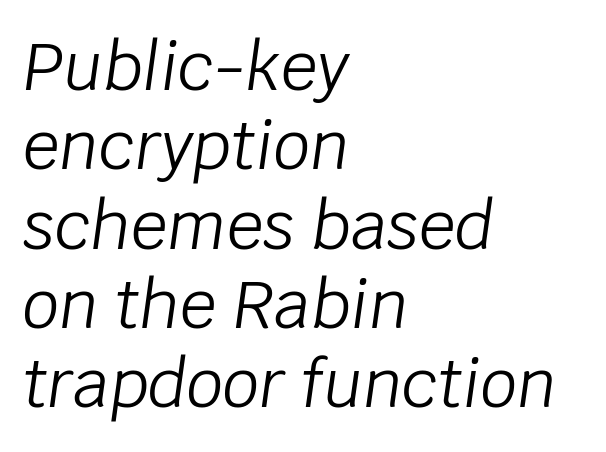
Decoration check: the copy has no underline. How are the letters spaced? Ordinarily, with no added tracking. A typesetter would call this proportional, since set widths differ per character. Casual observation: everything's shoved over to the left. It's the slanting kind of type. Letters have the restrained weight of plain body copy at most.
